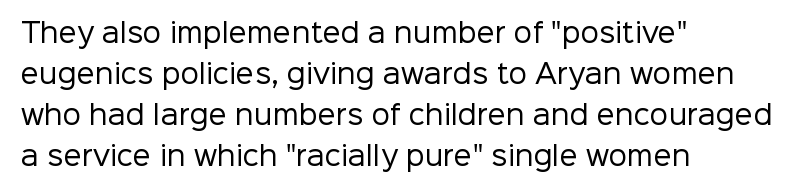
The image shows 26 px text type, upright; set left-aligned, normal line spacing (1.58x), normal letter spacing, not underlined.
